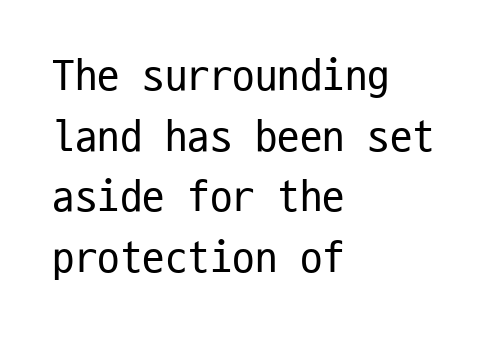
{"serif": "no", "italic": "no", "bold": "no", "weight": "regular", "width": "condensed", "stroke_contrast": "low", "x_height": "medium", "monospaced": "yes", "underline": "no", "align": "left", "line_spacing": "normal", "line_spacing_ratio": 1.35, "letter_spacing": "normal", "letter_spacing_em": 0.0, "glyph_px": 45}
